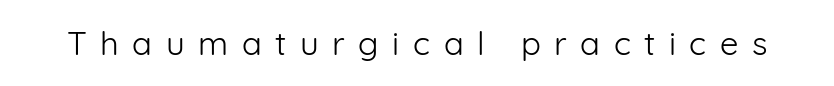
{"serif": "no", "italic": "no", "bold": "no", "weight": "light", "width": "normal", "stroke_contrast": "low", "x_height": "medium", "monospaced": "no", "underline": "no", "letter_spacing": "wide", "letter_spacing_em": 0.41, "glyph_px": 33}
